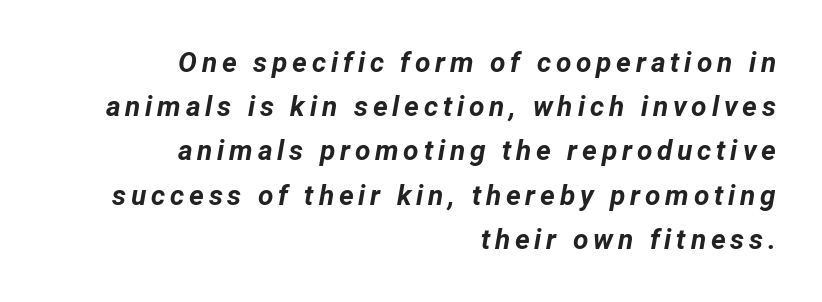
Heavy-handed strokes throughout: this text is bold. The paragraph has a hard right edge and a soft left edge. Proportional: the letters do not fall into vertical columns. Students, observe: this is what conventionally led text looks like.
